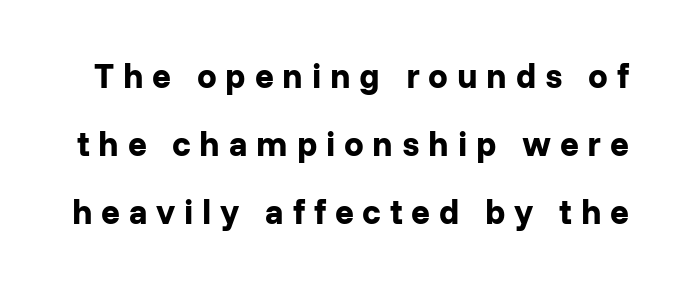
The image shows 35 px bold sans-serif type, upright; set loose line spacing (1.95x), unusually wide letter spacing (+0.25 em), not underlined; low stroke contrast and a medium x-height.
